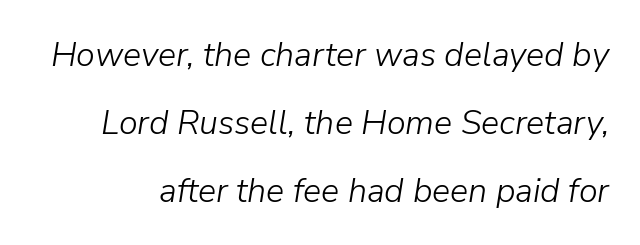
The image shows 34 px light type, italic (leaning right); set loose line spacing (2.0x), normal letter spacing, not underlined; low stroke contrast and a medium x-height.
